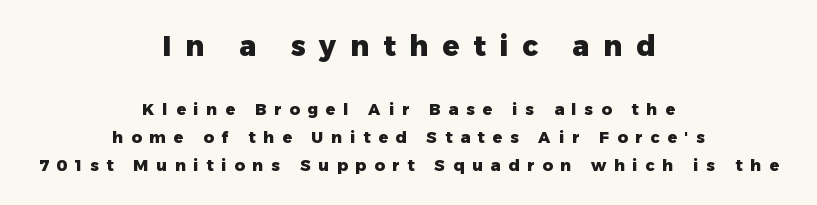
Q: Is the text bold? A: Yes.
Q: Is the text italic (slanted)? A: No, it is upright.
Q: Is the typeface a serif or a sans-serif typeface? A: Sans-serif.
Q: Is the text underlined? A: No.
Q: How is the paragraph aligned? A: Centered.
Q: Is the spacing between letters normal or unusually wide? A: Unusually wide.
Q: Which block of text is set in a larger size, the first (top) or the second (bottom)? A: The first (top) one.
Q: Width (condensed, normal, or wide)? A: Normal.
Q: Stroke contrast? A: Low.
Q: x-height? A: Medium.
Q: Monospaced? A: No.
